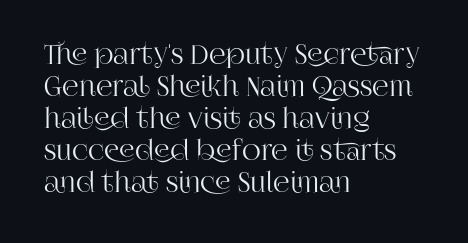
Q: Is the text italic (slanted)? A: No, it is upright.
Q: Is the text underlined? A: No.
Q: How is the paragraph aligned? A: Left-aligned.
Q: Is the spacing between letters normal or unusually wide? A: Normal.
